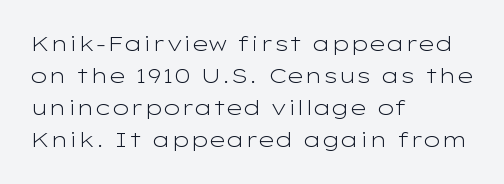
Is the block centered? No — it sits flush against the left margin. Honestly, the row spacing looks completely unremarkable. Check under the words: just untouched page. Ascenders rise straight up at ninety degrees. Nobody touched the tracking dial on this one.
